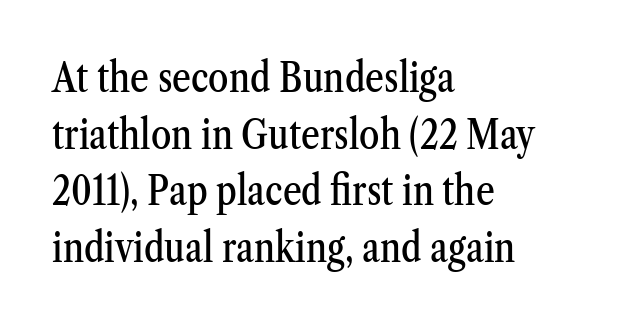
Q: Is the text italic (slanted)? A: No, it is upright.
Q: Is the typeface a serif or a sans-serif typeface? A: Serif.
Q: Is the text underlined? A: No.
Q: How is the paragraph aligned? A: Left-aligned.
Q: Is the spacing between letters normal or unusually wide? A: Normal.
Q: Is the spacing between lines tight, normal or loose? A: Normal.
Q: Width (condensed, normal, or wide)? A: Condensed.
Q: Stroke contrast? A: Medium.
Q: x-height? A: Medium.
Q: Monospaced? A: No.
